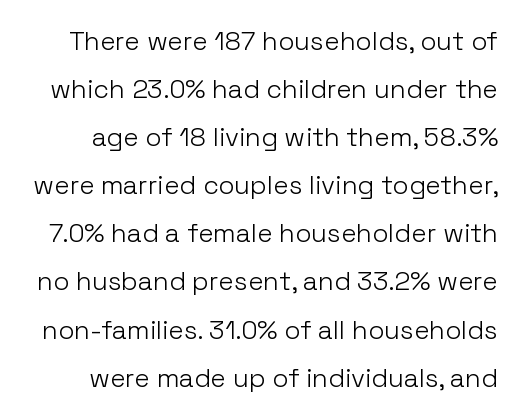
The image shows 26 px text type, upright; set line spacing 1.85x, normal letter spacing, not underlined.
